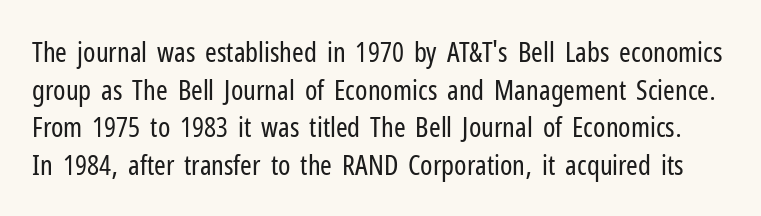
It's the straight-up-and-down kind of type. The passage shown has conventional tracking throughout. Stem width sits at or under what a default text font uses. Letters rest on an invisible, unmarked baseline.
